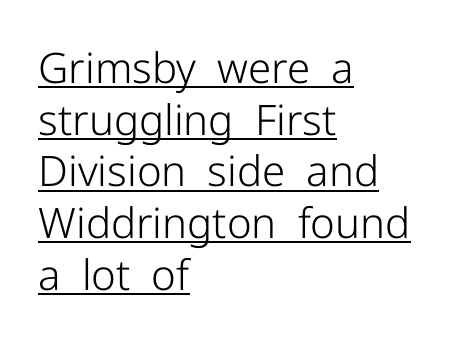
The image shows 42 px light sans-serif type, upright; set left-aligned, line spacing 1.23x, normal letter spacing, underlined; low stroke contrast and a medium x-height.
